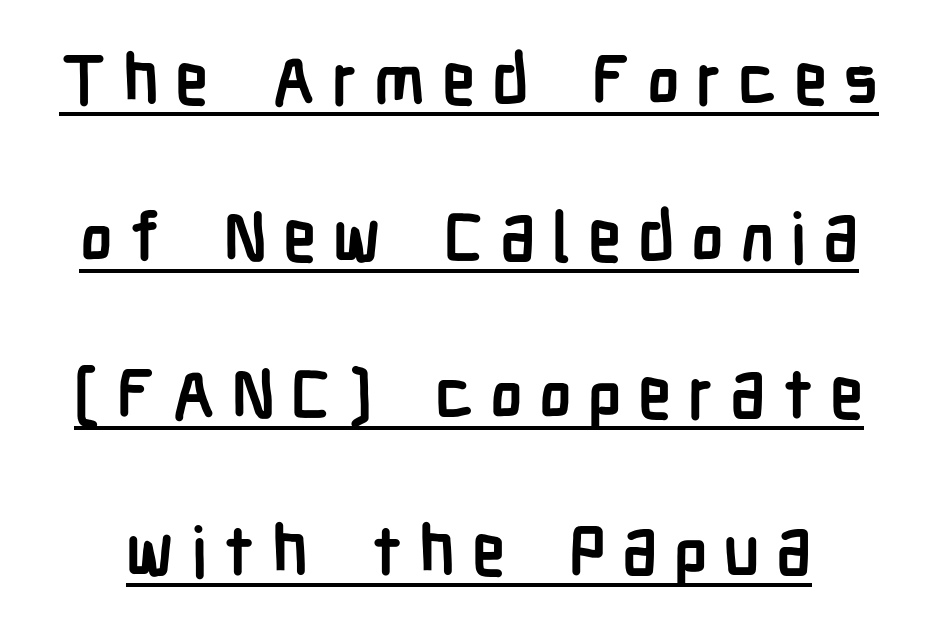
The font's upright variant was chosen for this text. Nope, no serifs anywhere on these letters. This sample has the flowing, uneven cadence of proportional lettering. Caption: bold face, heavy strokes.
